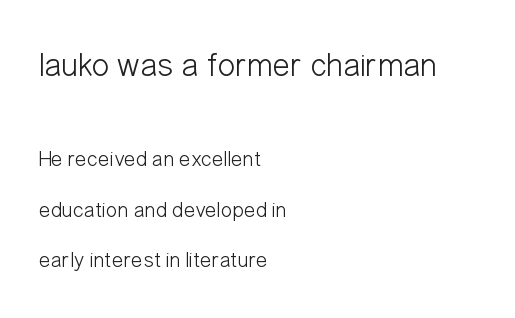
Do the characters align in a grid? No, the font is proportional. On a weight scale, this lands at 450 or below. Does the lettering tilt? It doesn't — this is upright. The type family on display is of the sans-serif kind. Teacher's note: observe the even left margin — that is flush-left alignment.
